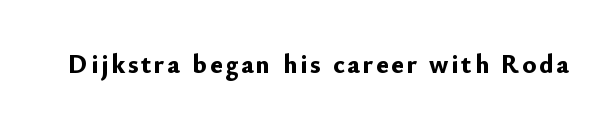
The image shows 26 px bold type, upright; set not underlined.
